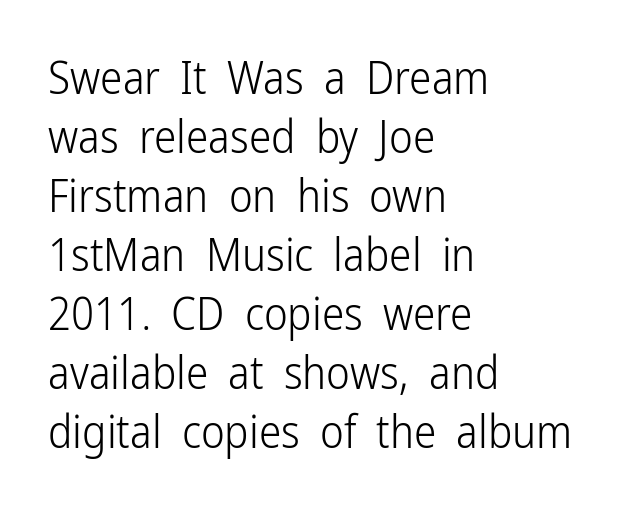
{"serif": "no", "italic": "no", "bold": "no", "weight": "light", "width": "condensed", "stroke_contrast": "low", "x_height": "medium", "monospaced": "no", "underline": "no", "align": "left", "line_spacing": "normal", "line_spacing_ratio": 1.31, "letter_spacing": "normal", "letter_spacing_em": 0.0, "glyph_px": 45}
